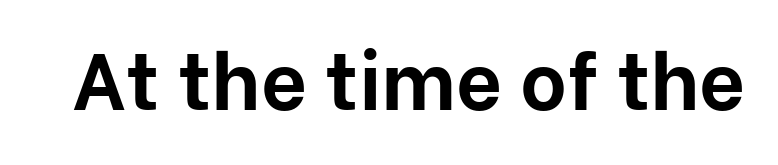
Q: Is the text bold? A: Yes.
Q: Is the text italic (slanted)? A: No, it is upright.
Q: Is the typeface a serif or a sans-serif typeface? A: Sans-serif.
Q: Is the text underlined? A: No.
Q: Is the spacing between letters normal or unusually wide? A: Normal.
Q: Width (condensed, normal, or wide)? A: Normal.
Q: Stroke contrast? A: Low.
Q: x-height? A: Medium.
Q: Monospaced? A: No.
